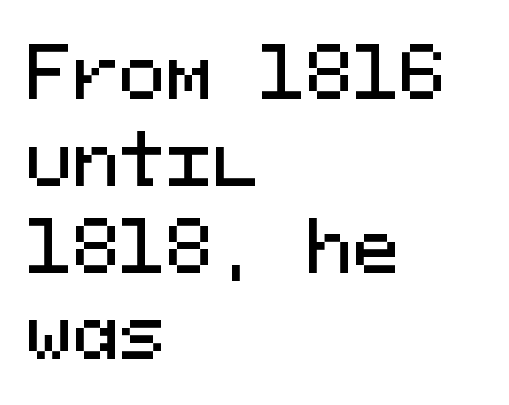
{"serif": "no", "italic": "no", "width": "normal", "stroke_contrast": "medium", "x_height": "medium", "monospaced": "yes", "underline": "no", "align": "left", "line_spacing_ratio": 1.24, "letter_spacing": "normal", "letter_spacing_em": 0.0, "glyph_px": 70}
